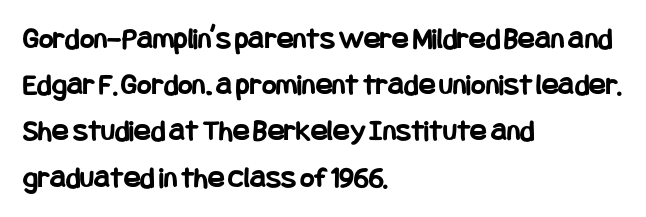
The lettering holds an erect, upright posture throughout. A sans-serif font was chosen for this passage. This sample is left-justified, so line endings fall wherever the words run out. Each glyph is drawn with heavy, bold strokes. The zone under the glyphs is completely vacant.
